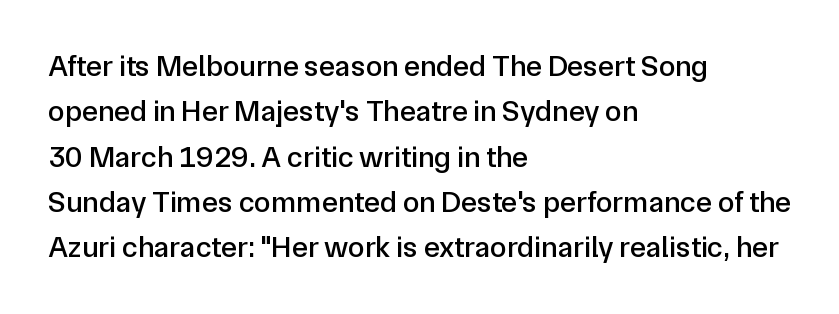
The image shows 30 px sans-serif type, upright; set left-aligned, normal line spacing (1.51x), normal letter spacing, not underlined; low stroke contrast and a medium x-height.
